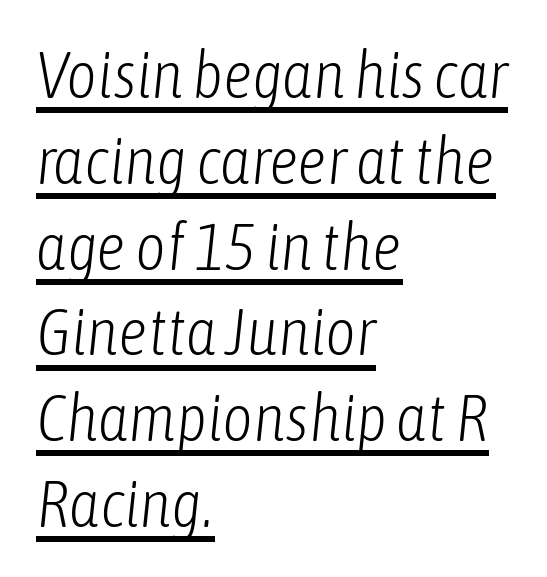
The image shows 66 px light, condensed type, italic (leaning right); set left-aligned, normal line spacing (1.3x), normal letter spacing, underlined; low stroke contrast and a medium x-height.
